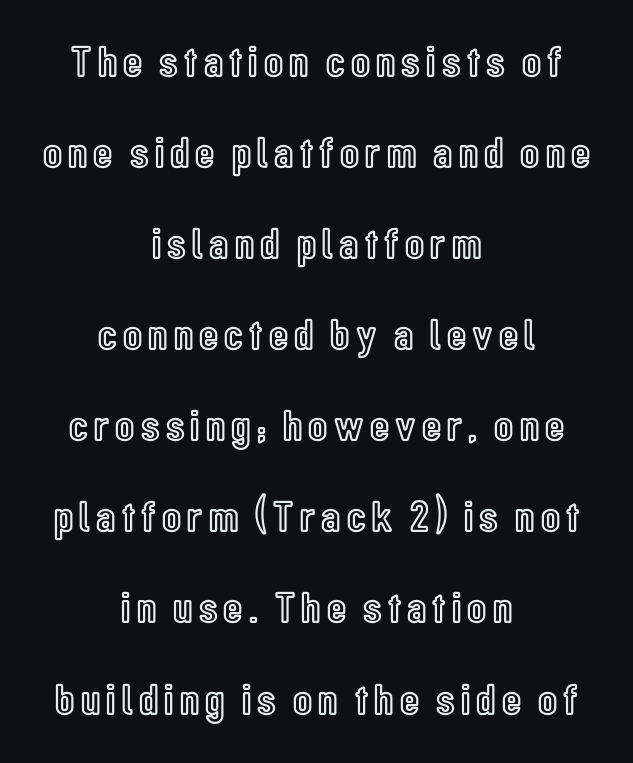
{"italic": "no", "width": "condensed", "x_height": "medium", "monospaced": "no", "underline": "no", "align": "center", "line_spacing": "loose", "line_spacing_ratio": 2.07, "glyph_px": 44}
